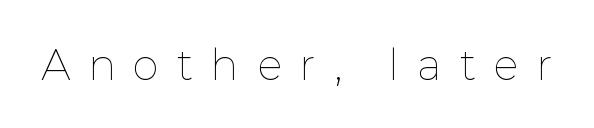
Here the designer chose a conventional face with non-uniform glyph widths. Do the letters lean? They stand straight. Bold? No — there's no thickening of the strokes. Tracking here is generous; glyphs stand well apart from one another.
